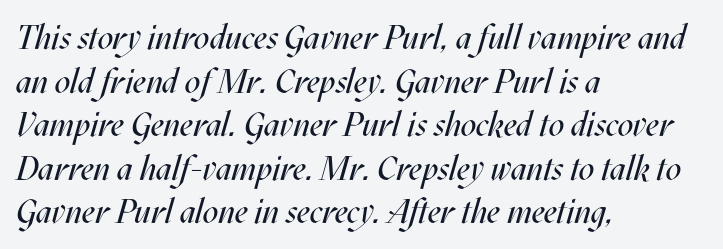
{"italic": "yes", "lean": "right", "slant_degrees": 17, "bold": "no", "weight": "regular", "width": "condensed", "stroke_contrast": "medium", "x_height": "large", "monospaced": "no", "underline": "no", "align": "left", "line_spacing": "normal", "line_spacing_ratio": 1.28, "letter_spacing": "normal", "letter_spacing_em": 0.0, "glyph_px": 34}
